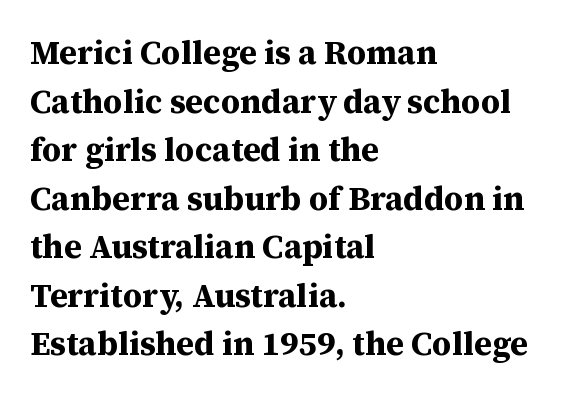
Regarding leading, the lines here are spaced in the standard way. The characters display serif detailing at their extremities. The letters advance in unequal steps, a hallmark of proportional type. These words are printed bold, with thick strokes throughout. It's the straight-up-and-down kind of type. If you drew a ruler down the left edge, every line would touch it.
